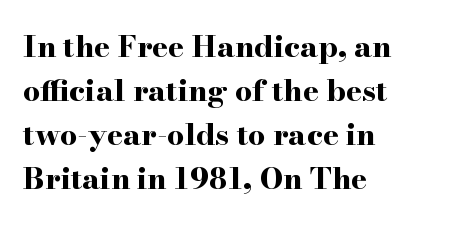
Q: Is the text bold? A: Yes.
Q: Is the text italic (slanted)? A: No, it is upright.
Q: Is the typeface a serif or a sans-serif typeface? A: Serif.
Q: Is the text underlined? A: No.
Q: How is the paragraph aligned? A: Left-aligned.
Q: Is the spacing between letters normal or unusually wide? A: Normal.
Q: Is the spacing between lines tight, normal or loose? A: Normal.
Q: Width (condensed, normal, or wide)? A: Wide.
Q: Stroke contrast? A: High.
Q: x-height? A: Small.
Q: Monospaced? A: No.
